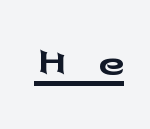
The image shows 74 px wide sans-serif type, upright; set unusually wide letter spacing (+0.44 em), underlined; low stroke contrast and a medium x-height.
